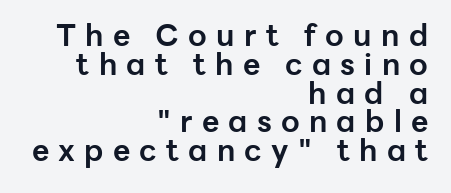
Ascenders rise straight up at ninety degrees. Spacing verdict: proportional, widths tailored to each character. The foot of each line stays bare and open. The ragged edge is on the left, which tells us the setting is flush right. Typographic density is high because the face is bold. Examine the stroke ends and you'll find no serifs.
